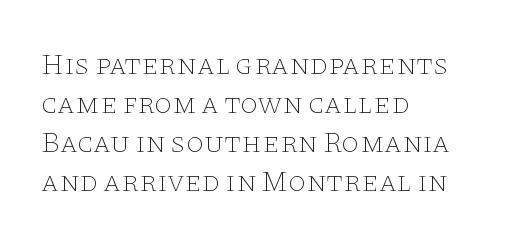
Q: Is the text bold? A: No.
Q: Is the text italic (slanted)? A: No, it is upright.
Q: Is the typeface a serif or a sans-serif typeface? A: Serif.
Q: Is the text underlined? A: No.
Q: How is the paragraph aligned? A: Left-aligned.
Q: Is the spacing between letters normal or unusually wide? A: Normal.
Q: Is the spacing between lines tight, normal or loose? A: Normal.
Q: Width (condensed, normal, or wide)? A: Wide.
Q: Stroke contrast? A: Low.
Q: x-height? A: Large.
Q: Monospaced? A: No.
